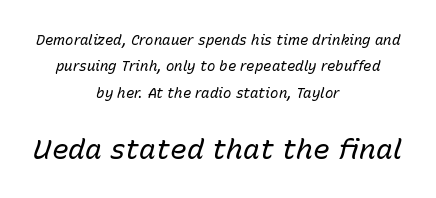
Q: Is the text bold? A: No.
Q: Is the text italic (slanted)? A: Yes, it leans right by about 15 degrees.
Q: Is the text underlined? A: No.
Q: How is the paragraph aligned? A: Centered.
Q: Is the spacing between letters normal or unusually wide? A: Normal.
Q: Which block of text is set in a larger size, the first (top) or the second (bottom)? A: The second (bottom) one.
Q: Width (condensed, normal, or wide)? A: Normal.
Q: Stroke contrast? A: Low.
Q: x-height? A: Medium.
Q: Monospaced? A: No.
